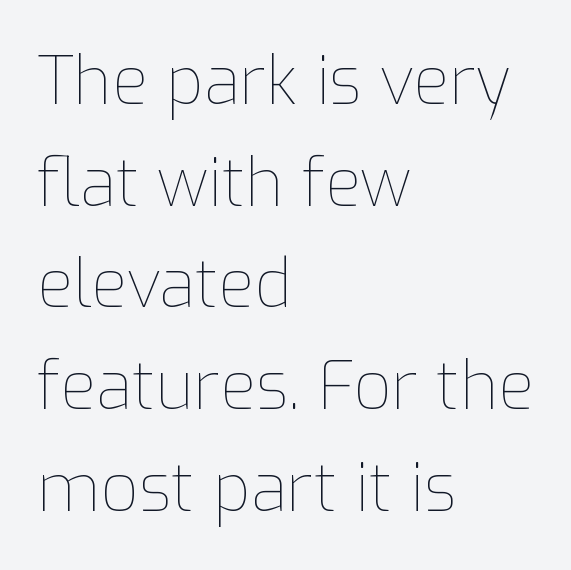
The image shows 66 px thin type, upright; set left-aligned, normal line spacing (1.54x), normal letter spacing, not underlined; low stroke contrast and a medium x-height.
